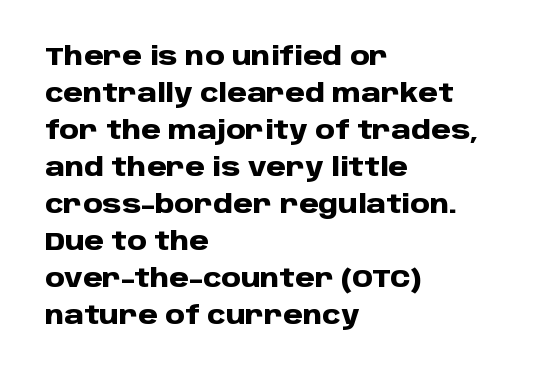
Q: Is the text bold? A: Yes.
Q: Is the text italic (slanted)? A: No, it is upright.
Q: Is the text underlined? A: No.
Q: How is the paragraph aligned? A: Left-aligned.
Q: Is the spacing between letters normal or unusually wide? A: Normal.
Q: Is the spacing between lines tight, normal or loose? A: Normal.
